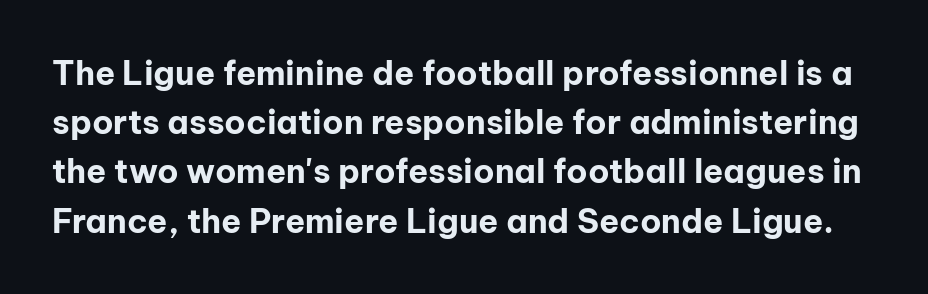
The image shows 33 px bold sans-serif type, upright; set normal line spacing (1.49x), normal letter spacing, not underlined; low stroke contrast and a medium x-height.
